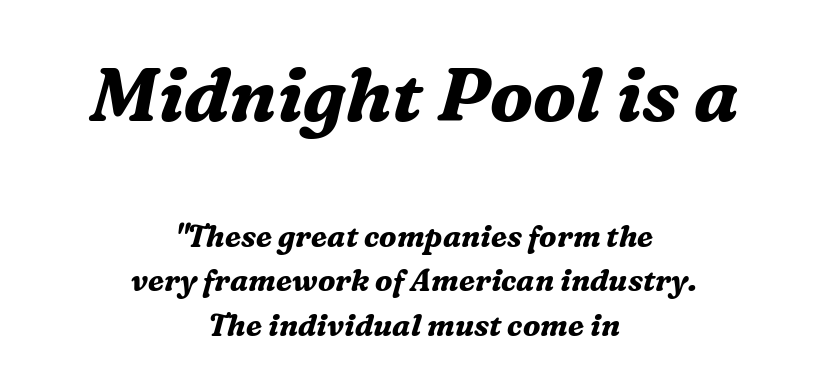
{"serif": "yes", "italic": "yes", "lean": "right", "slant_degrees": 16, "bold": "yes", "weight": "bold", "width": "normal", "stroke_contrast": "medium", "x_height": "medium", "monospaced": "no", "underline": "no", "align": "center", "line_spacing": "normal", "line_spacing_ratio": 1.48, "letter_spacing": "normal", "letter_spacing_em": 0.0, "larger_block": "first", "size_ratio": 2.47, "glyph_px": 74}
